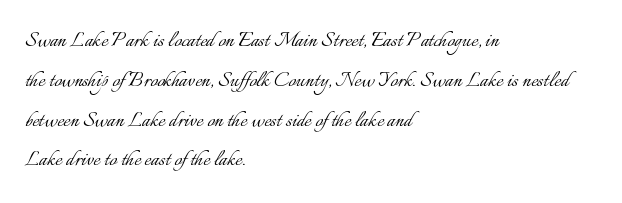
Q: Is the text bold? A: No.
Q: Is the text italic (slanted)? A: Yes.
Q: Is the text underlined? A: No.
Q: How is the paragraph aligned? A: Left-aligned.
Q: Is the spacing between letters normal or unusually wide? A: Normal.
Q: Is the spacing between lines tight, normal or loose? A: Normal.
